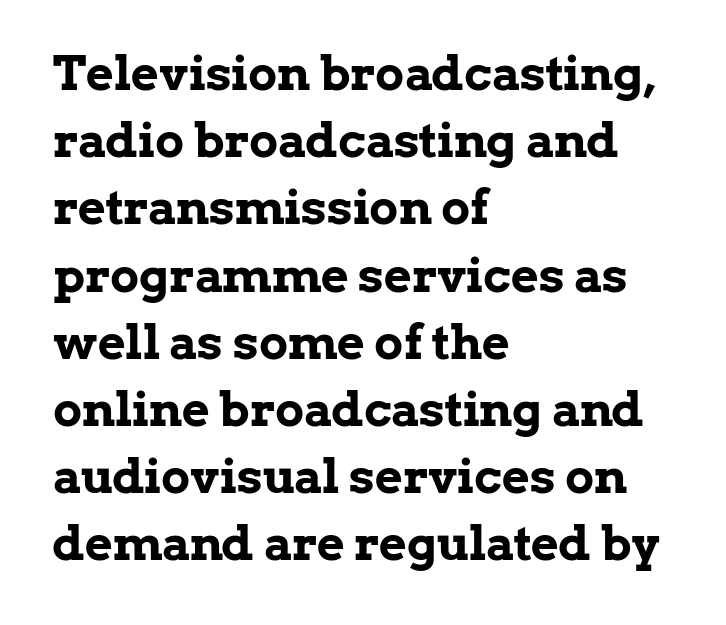
The image shows 48 px bold serif type, upright; set left-aligned, normal line spacing (1.4x), normal letter spacing, not underlined; low stroke contrast and a medium x-height.
